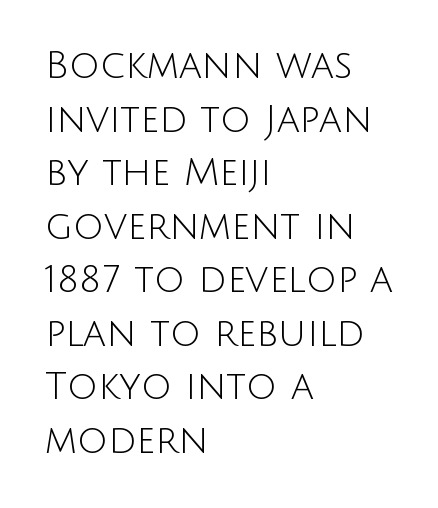
The image shows 38 px light sans-serif type, upright; set left-aligned, normal line spacing (1.41x), normal letter spacing, not underlined; low stroke contrast and a large x-height.
